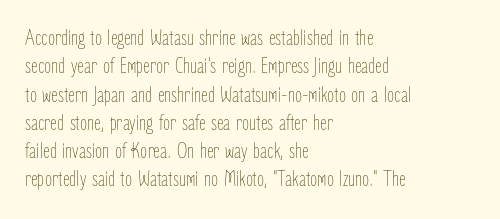
Q: Is the text bold? A: No.
Q: Is the text italic (slanted)? A: No, it is upright.
Q: Is the text underlined? A: No.
Q: How is the paragraph aligned? A: Left-aligned.
Q: Is the spacing between letters normal or unusually wide? A: Normal.
